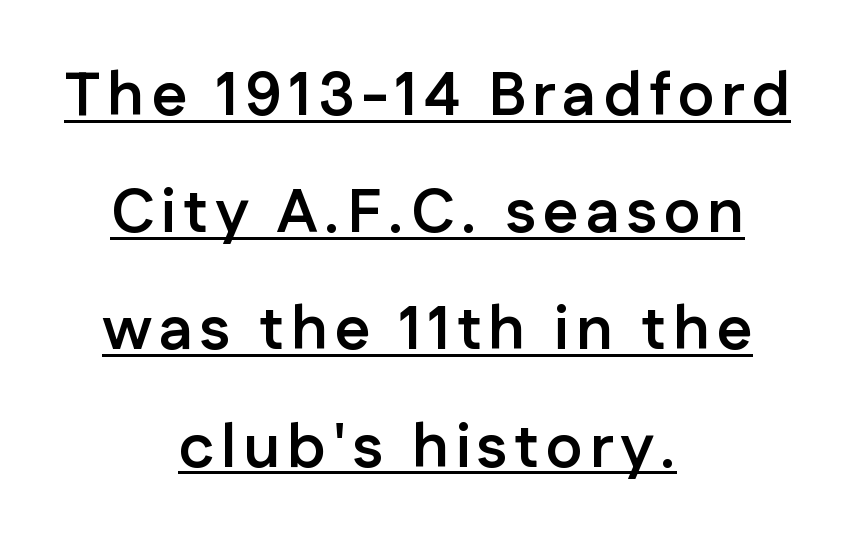
The image shows 62 px semibold sans-serif type, upright; set centered, line spacing 1.89x, underlined; low stroke contrast and a medium x-height.
